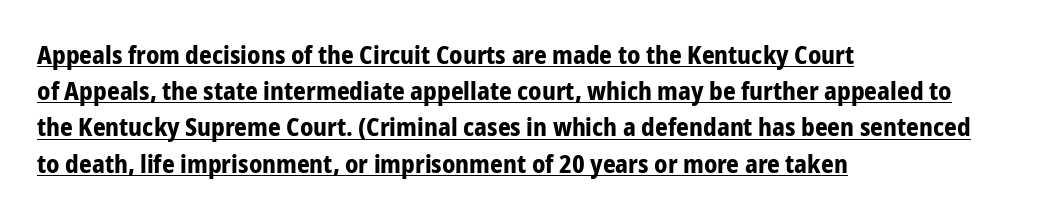
The image shows 25 px bold type, upright; set left-aligned, normal line spacing (1.45x), normal letter spacing, underlined.
